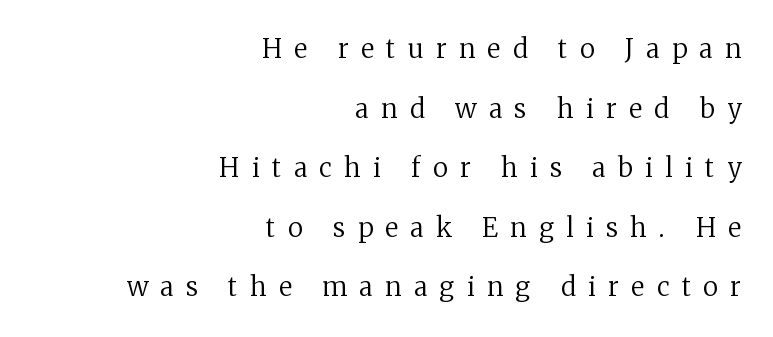
{"italic": "no", "bold": "no", "underline": "no", "align": "right", "line_spacing": "loose", "line_spacing_ratio": 2.29, "letter_spacing": "wide", "letter_spacing_em": 0.48, "glyph_px": 26}
